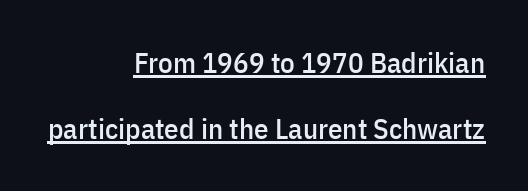
{"serif": "no", "italic": "no", "width": "condensed", "stroke_contrast": "low", "x_height": "medium", "monospaced": "no", "underline": "yes", "align": "right", "line_spacing": "loose", "line_spacing_ratio": 2.28, "letter_spacing": "normal", "letter_spacing_em": 0.0, "glyph_px": 29}
